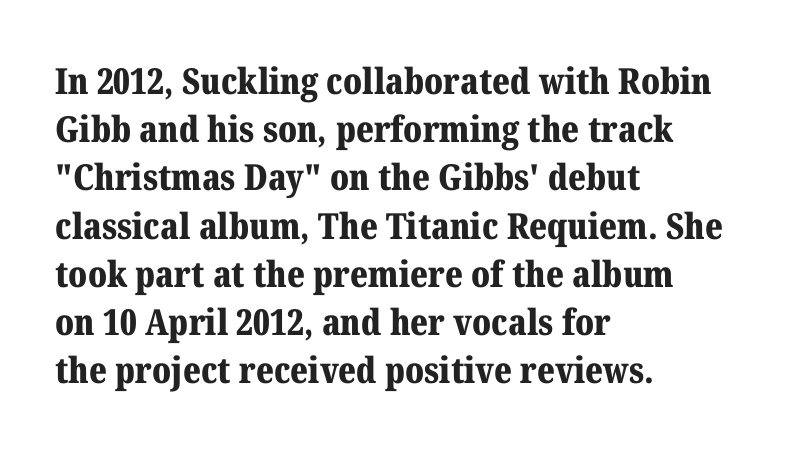
Q: Is the text bold? A: Yes.
Q: Is the text italic (slanted)? A: No, it is upright.
Q: Is the typeface a serif or a sans-serif typeface? A: Serif.
Q: Is the text underlined? A: No.
Q: How is the paragraph aligned? A: Left-aligned.
Q: Is the spacing between letters normal or unusually wide? A: Normal.
Q: Is the spacing between lines tight, normal or loose? A: Normal.
Q: Width (condensed, normal, or wide)? A: Normal.
Q: Stroke contrast? A: Medium.
Q: x-height? A: Medium.
Q: Monospaced? A: No.
